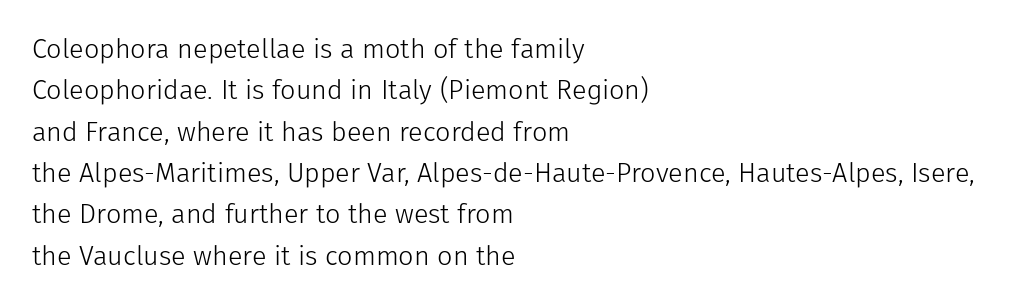
In terms of leading, this rendering sits right in the middle. The lettering stays uniformly vertical, giving the passage a roman look. Decoration check: the copy has no underline. The passage shown is not bold in any degree. How are the letters spaced? Ordinarily, with no added tracking.
